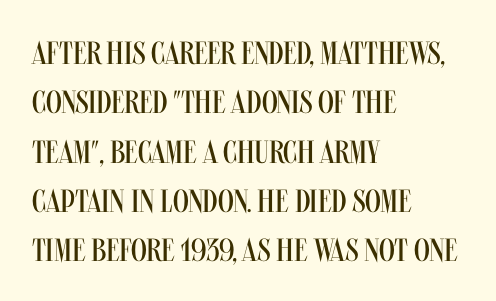
Characters remain perfectly vertical along every line. A typesetter would call this proportional, since set widths differ per character. The strokes carry an ordinary text weight at most. Whoever set this chose a conventional vertical rhythm. Serif or sans? Sans — the stroke terminals are bare. One-word summary of the alignment: left.
